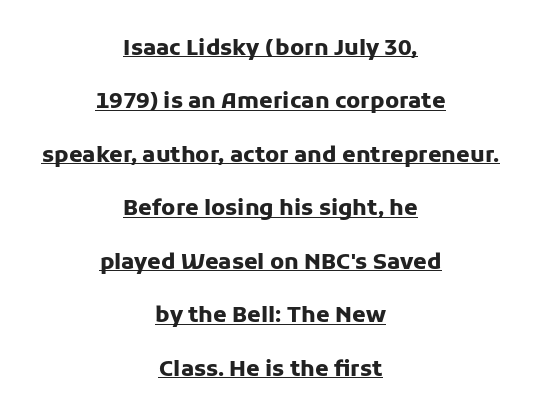
Q: Is the text bold? A: Yes.
Q: Is the text italic (slanted)? A: No, it is upright.
Q: Is the text underlined? A: Yes.
Q: How is the paragraph aligned? A: Centered.
Q: Is the spacing between letters normal or unusually wide? A: Normal.
Q: Is the spacing between lines tight, normal or loose? A: Loose.
